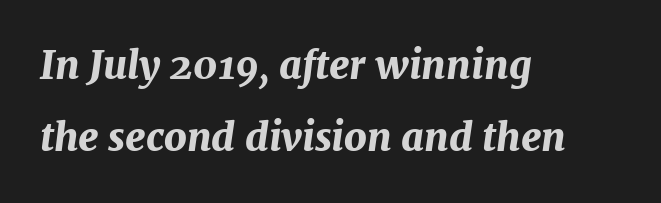
Each glyph is drawn with heavy, bold strokes. The letters advance in unequal steps, a hallmark of proportional type. This sample uses an oblique cut, with every glyph tilted off the vertical. These lines are set flush left with a ragged right edge. Any mark beneath the type? The region is blank. The tracking reads as untouched default to a designer's eye.
